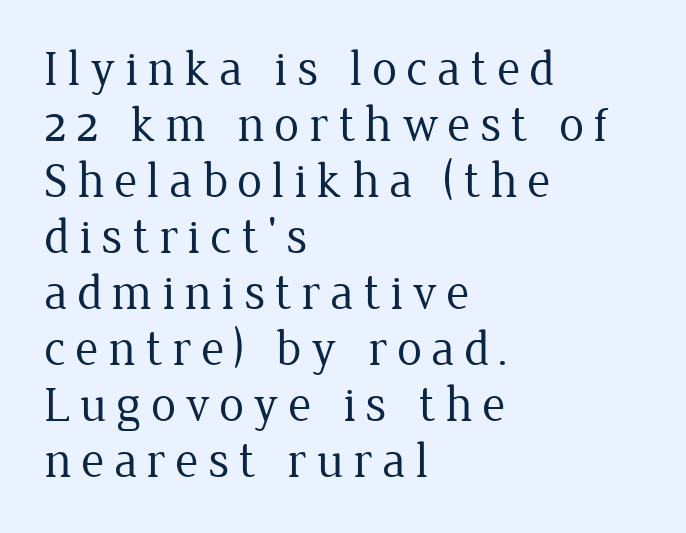
Q: Is the text bold? A: No.
Q: Is the text italic (slanted)? A: No, it is upright.
Q: Is the typeface a serif or a sans-serif typeface? A: Serif.
Q: Is the text underlined? A: No.
Q: How is the paragraph aligned? A: Left-aligned.
Q: Is the spacing between lines tight, normal or loose? A: Tight.
Q: Width (condensed, normal, or wide)? A: Normal.
Q: Stroke contrast? A: Low.
Q: x-height? A: Medium.
Q: Monospaced? A: No.
